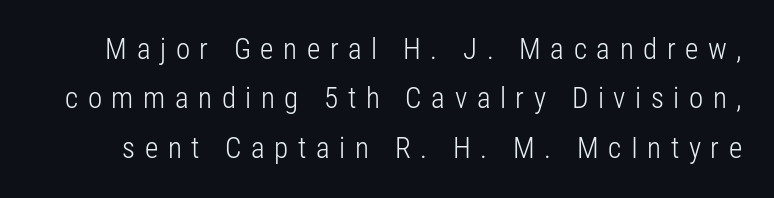
{"serif": "no", "italic": "no", "bold": "no", "weight": "light", "width": "condensed", "stroke_contrast": "low", "x_height": "medium", "monospaced": "no", "underline": "no", "line_spacing": "normal", "line_spacing_ratio": 1.7, "letter_spacing": "wide", "letter_spacing_em": 0.33, "glyph_px": 29}
